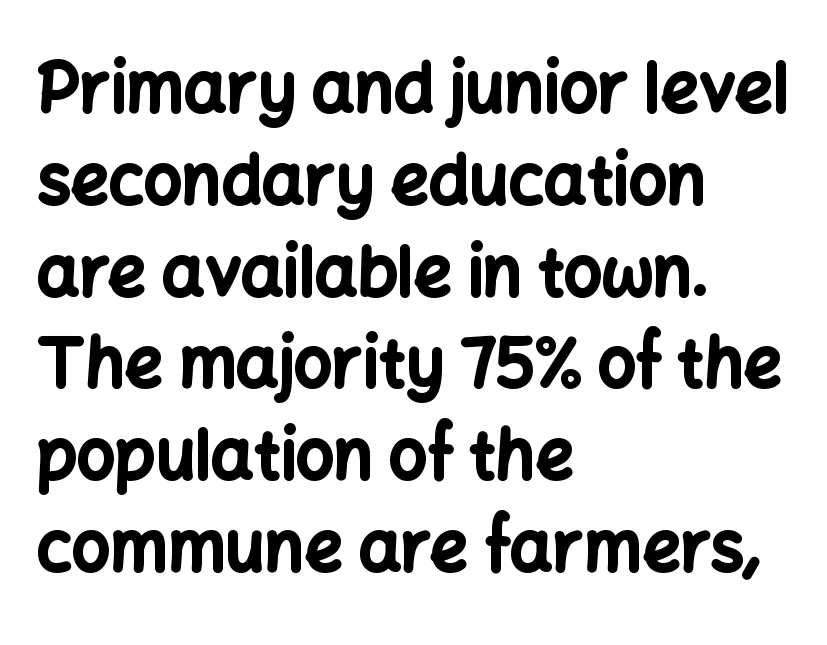
The rows are spaced the way most documents space them. This sample uses a sans-serif face. Nobody drew a line under any word here. A typesetter would call this zero additional tracking. Weight: bold.
